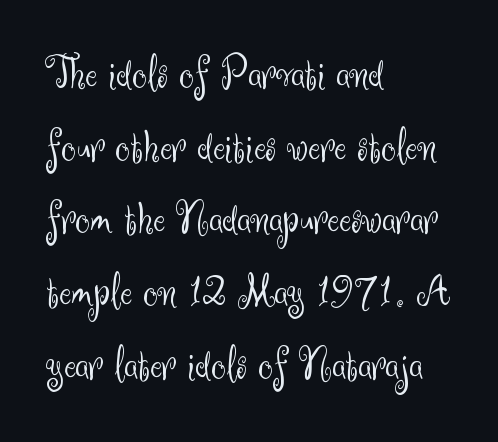
The image shows 46 px light sans-serif type, upright; set left-aligned, normal line spacing (1.58x), normal letter spacing, not underlined; medium stroke contrast and a small x-height.
